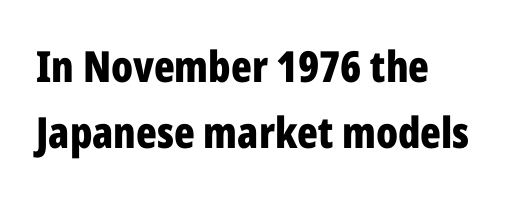
{"serif": "no", "italic": "no", "bold": "yes", "weight": "bold", "width": "condensed", "stroke_contrast": "low", "x_height": "medium", "monospaced": "no", "underline": "no", "align": "left", "line_spacing": "normal", "line_spacing_ratio": 1.53, "letter_spacing": "normal", "letter_spacing_em": 0.0, "glyph_px": 43}
